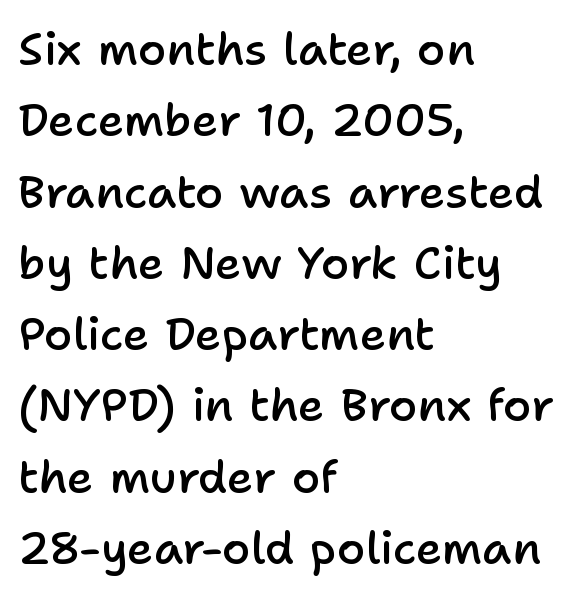
Tracking value appears to be zero — textbook default spacing. Unlike italic type, these characters show no tilt at all. A somewhat darkened texture: the type is semibold rather than bold. Interline gaps are of average width in this sample. This is sans-serif lettering, the kind often seen on screens and signage. The words here are not underlined.
